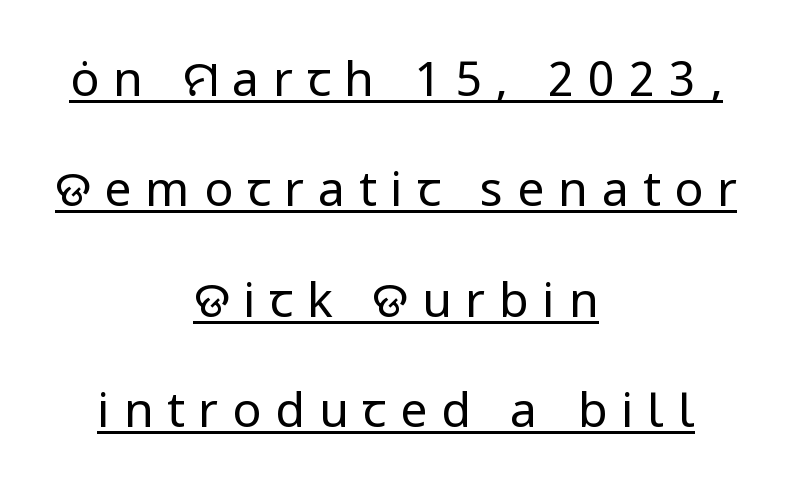
Q: Is the text bold? A: No.
Q: Is the text italic (slanted)? A: No, it is upright.
Q: Is the typeface a serif or a sans-serif typeface? A: Sans-serif.
Q: Is the text underlined? A: Yes.
Q: How is the paragraph aligned? A: Centered.
Q: Is the spacing between letters normal or unusually wide? A: Unusually wide.
Q: Is the spacing between lines tight, normal or loose? A: Loose.
Q: Width (condensed, normal, or wide)? A: Normal.
Q: Stroke contrast? A: Low.
Q: x-height? A: Medium.
Q: Monospaced? A: No.
